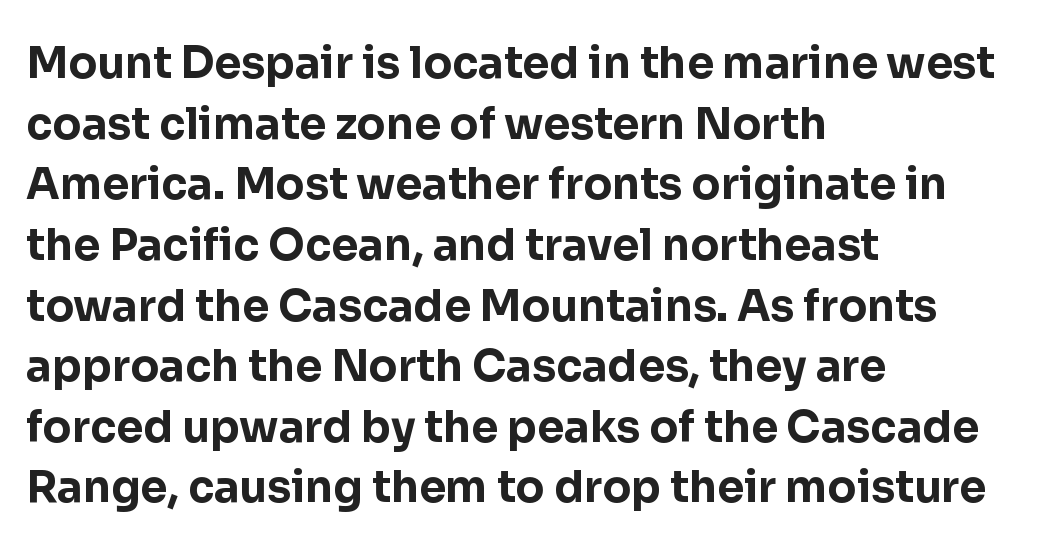
Has an underline been added? It has not. No extra tracking has been applied to these lines. In terms of leading, this rendering sits right in the middle. Examine the stroke ends and you'll find no serifs. Left-aligned paragraph, ragged on the right.
